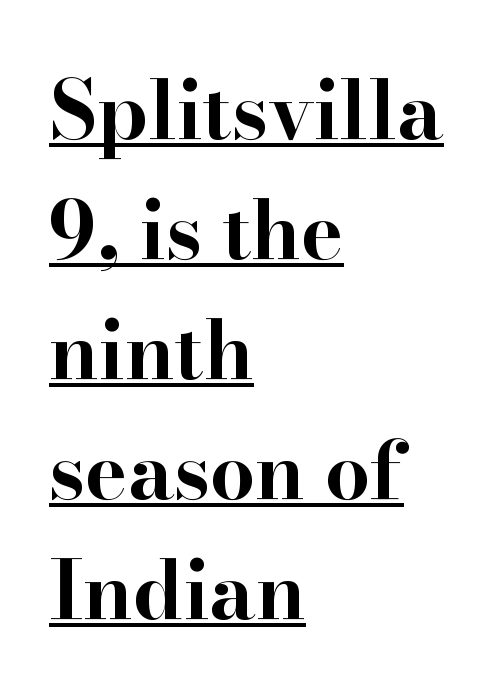
{"serif": "yes", "italic": "no", "bold": "yes", "weight": "bold", "width": "wide", "stroke_contrast": "high", "x_height": "small", "monospaced": "no", "underline": "yes", "align": "left", "line_spacing": "normal", "line_spacing_ratio": 1.5, "letter_spacing": "normal", "letter_spacing_em": 0.0, "glyph_px": 80}
